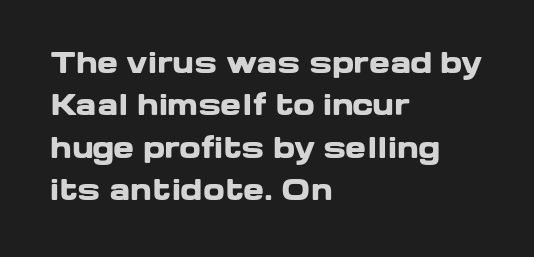
The image shows 28 px heavy, wide sans-serif type, upright; set left-aligned, normal line spacing (1.51x), normal letter spacing, not underlined; low stroke contrast and a medium x-height.
